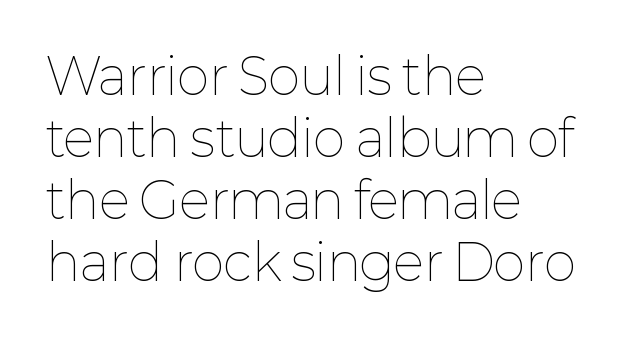
Q: Is the text bold? A: No.
Q: Is the text italic (slanted)? A: No, it is upright.
Q: Is the text underlined? A: No.
Q: How is the paragraph aligned? A: Left-aligned.
Q: Is the spacing between letters normal or unusually wide? A: Normal.
Q: Width (condensed, normal, or wide)? A: Normal.
Q: Stroke contrast? A: Low.
Q: x-height? A: Medium.
Q: Monospaced? A: No.
